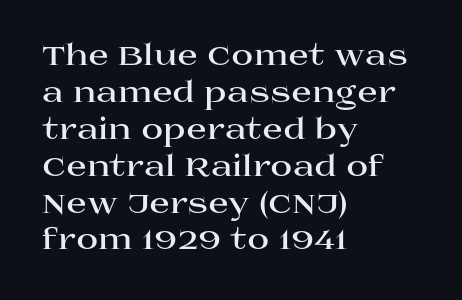
Q: Is the text bold? A: Yes.
Q: Is the text italic (slanted)? A: No, it is upright.
Q: Is the typeface a serif or a sans-serif typeface? A: Serif.
Q: Is the text underlined? A: No.
Q: How is the paragraph aligned? A: Left-aligned.
Q: Is the spacing between letters normal or unusually wide? A: Normal.
Q: Width (condensed, normal, or wide)? A: Wide.
Q: Stroke contrast? A: High.
Q: x-height? A: Large.
Q: Monospaced? A: No.
